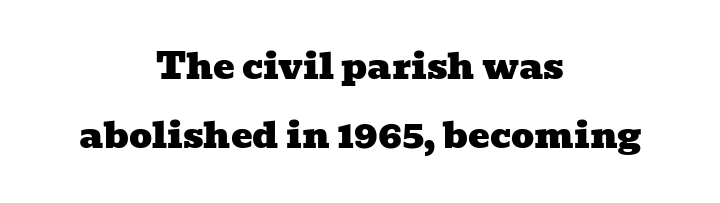
The image shows 36 px wide serif type; set centered, loose line spacing (1.93x), normal letter spacing, not underlined; low stroke contrast and a medium x-height.
